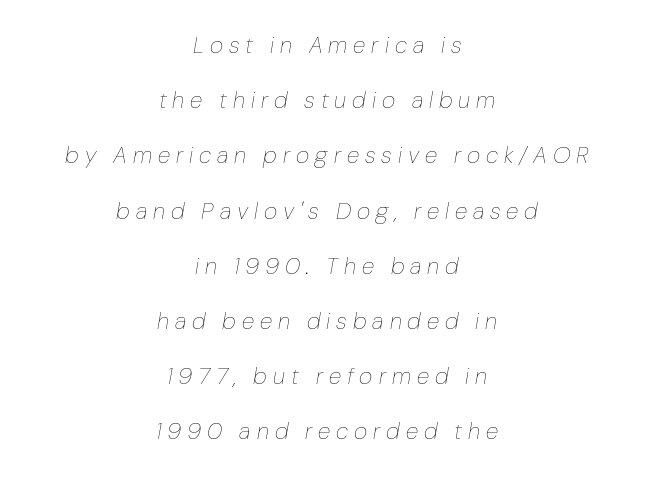
The image shows 23 px text type, italic (leaning right); set centered, loose line spacing (2.4x), unusually wide letter spacing (+0.26 em), not underlined.
